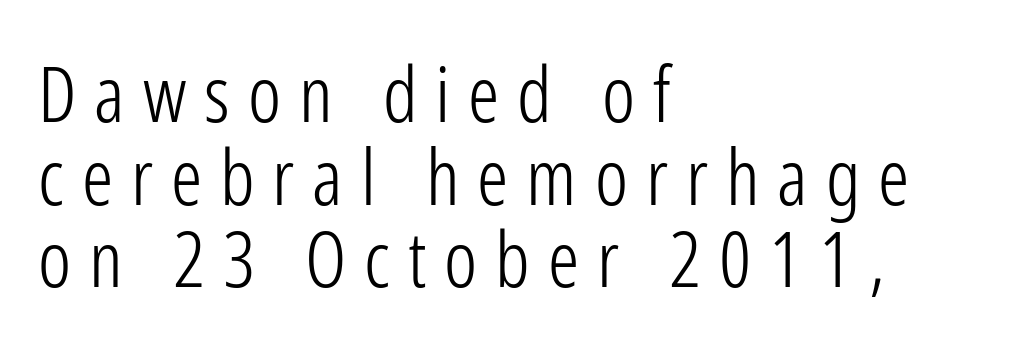
Q: Is the text bold? A: No.
Q: Is the text italic (slanted)? A: No, it is upright.
Q: Is the typeface a serif or a sans-serif typeface? A: Sans-serif.
Q: Is the text underlined? A: No.
Q: How is the paragraph aligned? A: Left-aligned.
Q: Is the spacing between letters normal or unusually wide? A: Unusually wide.
Q: Is the spacing between lines tight, normal or loose? A: Tight.
Q: Width (condensed, normal, or wide)? A: Condensed.
Q: Stroke contrast? A: Low.
Q: x-height? A: Medium.
Q: Monospaced? A: No.
